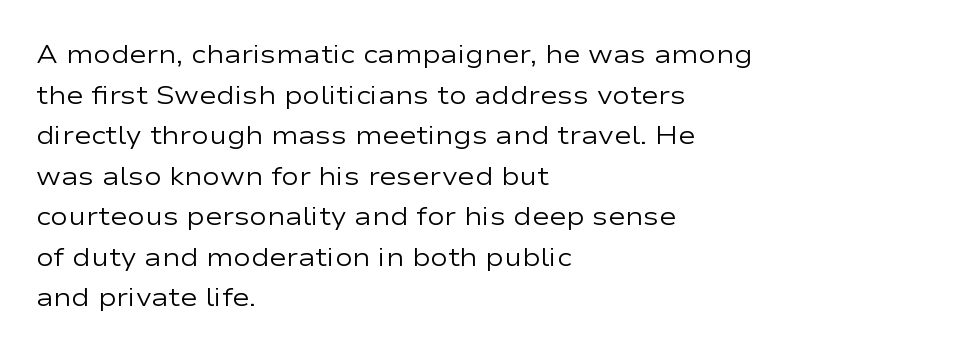
The image shows 26 px text type, upright; set left-aligned, normal line spacing (1.56x), normal letter spacing, not underlined.
